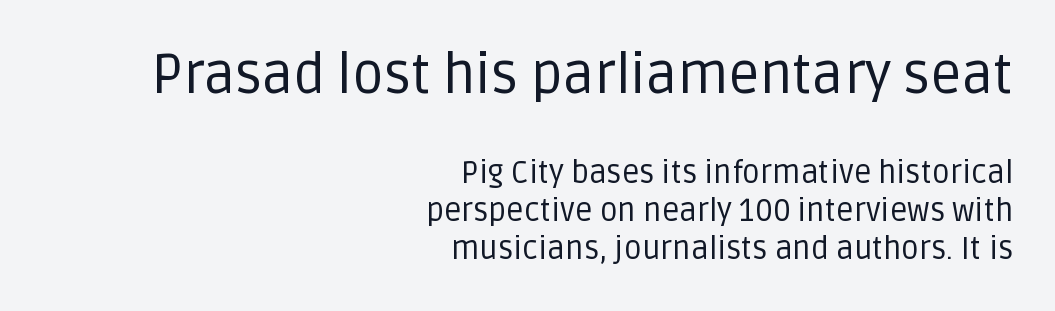
The image shows 55 px regular-weight sans-serif type, upright; set right-aligned, line spacing 1.23x, normal letter spacing, not underlined; the first (top) block is 1.77x larger; low stroke contrast and a large x-height.
